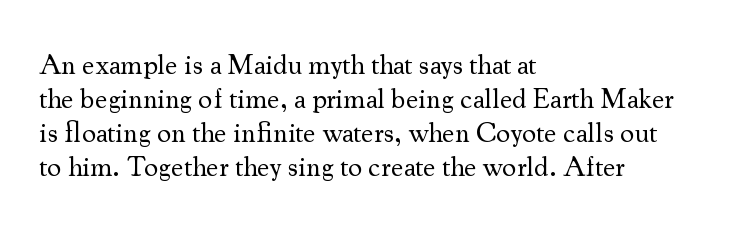
No chunkiness to these letters — they're not bold. Bare-footed words on every line. Between one letter and the next there's only the usual sliver of space. Left-aligned paragraph, ragged on the right. The passage shown is typed in a proportional face where columns would drift.
